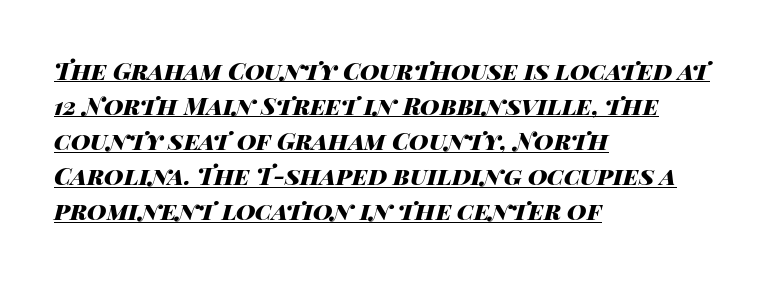
Line starts are locked; line ends wander. Caption: bold face, heavy strokes. Interline gaps are of average width in this sample. Look at the tracking — it's just the regular setting, nothing added.
